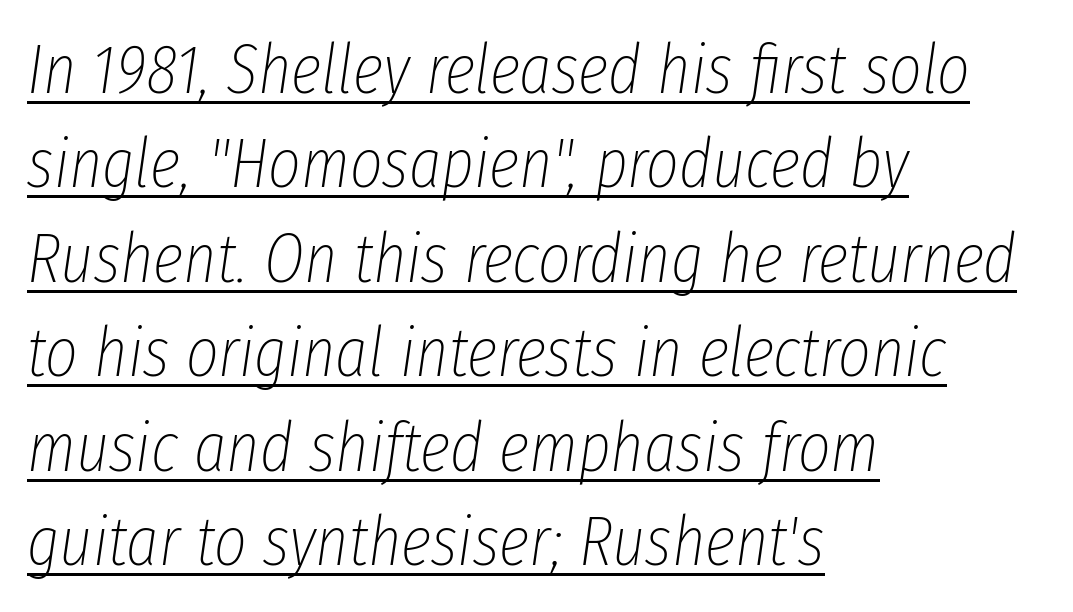
Default kerning and tracking; the words read as compact shapes. Summary of weight: not heavy and not bold. Italic? Definitely — the glyphs are oblique. If you measured baseline to baseline, you'd find a middling distance. The rendering uses the underline text-decoration. A typesetter would call this proportional, since set widths differ per character.
